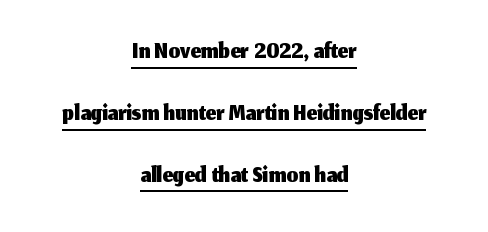
You could not count columns in this text — the font is proportionally spaced. Every row of glyphs is offset so its center matches the block's center. Observe the ordinary spacing: letters are neighbours, not strangers. The space between consecutive lines is moderate. These lines are composed in type without serifs.
